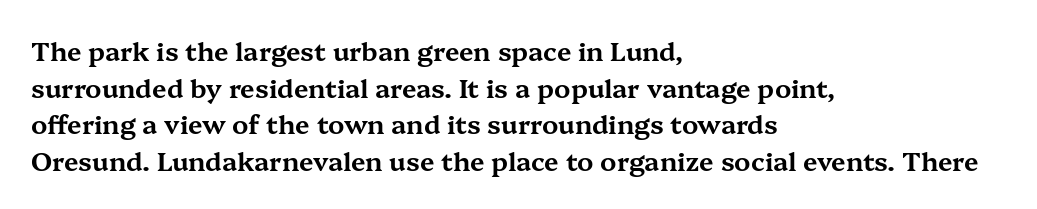
Q: Is the text italic (slanted)? A: No, it is upright.
Q: Is the text underlined? A: No.
Q: How is the paragraph aligned? A: Left-aligned.
Q: Is the spacing between letters normal or unusually wide? A: Normal.
Q: Is the spacing between lines tight, normal or loose? A: Normal.
